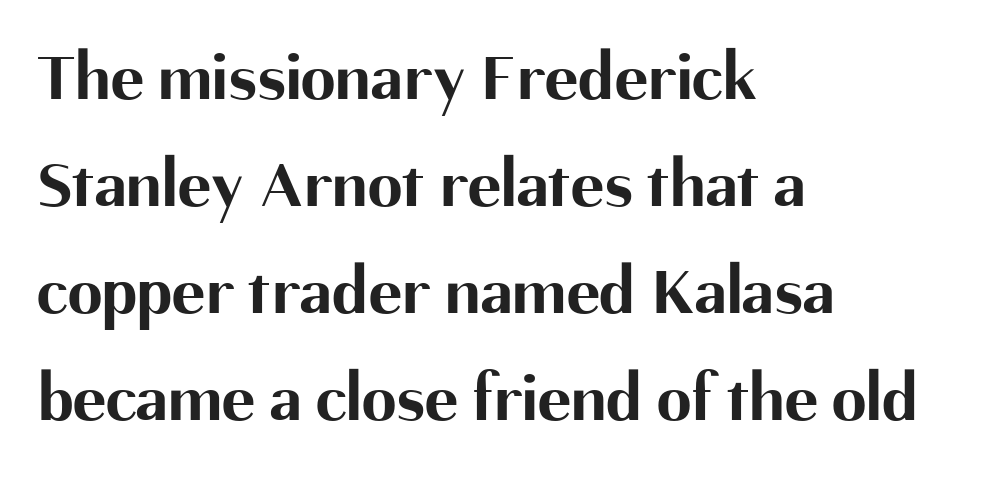
The image shows 70 px bold sans-serif type, upright; set left-aligned, normal line spacing (1.53x), normal letter spacing, not underlined; medium stroke contrast and a medium x-height.
